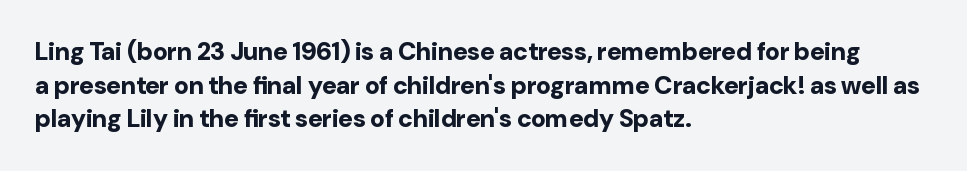
Students, note that the glyphs here touch the page at normal intervals. Chunky letters — that's bold for sure. Descenders are the only things crossing below the line. Notice how the passage keeps a crisp vertical edge on the left only.
